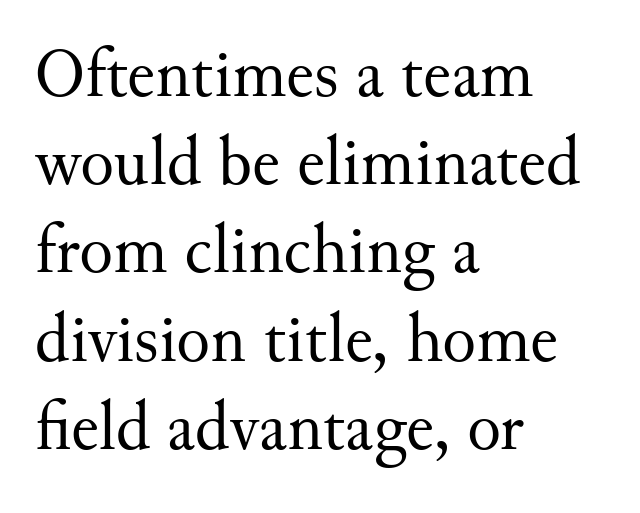
Q: Is the text bold? A: No.
Q: Is the text italic (slanted)? A: No, it is upright.
Q: Is the typeface a serif or a sans-serif typeface? A: Serif.
Q: Is the text underlined? A: No.
Q: How is the paragraph aligned? A: Left-aligned.
Q: Is the spacing between letters normal or unusually wide? A: Normal.
Q: Is the spacing between lines tight, normal or loose? A: Normal.
Q: Width (condensed, normal, or wide)? A: Normal.
Q: Stroke contrast? A: Medium.
Q: x-height? A: Small.
Q: Monospaced? A: No.
